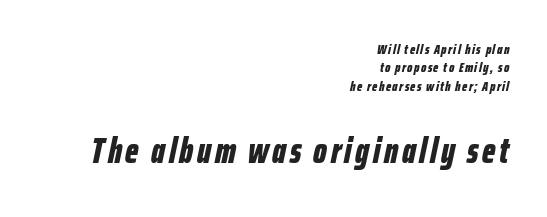
{"italic": "yes", "lean": "right", "slant_degrees": 12, "bold": "yes", "weight": "bold", "width": "condensed", "stroke_contrast": "low", "x_height": "medium", "monospaced": "no", "underline": "no", "align": "right", "line_spacing": "normal", "line_spacing_ratio": 1.31, "larger_block": "second", "size_ratio": 2.57, "glyph_px": 36}
